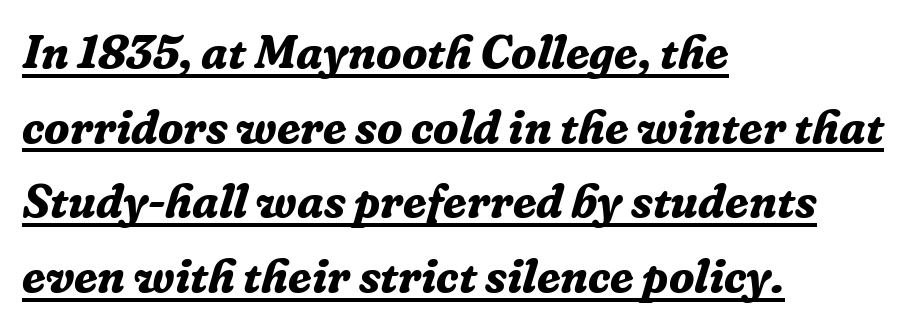
The passage shown is typed in a proportional face where columns would drift. Is the type slanted? Yes — the strokes lean at a clear angle. Small tapered or slab feet sit at the stroke ends, so this counts as serif. Like a heading marked for emphasis, these lines bear an underscore. Where is the straight margin? On the left. What's the leading like? Ordinary, nothing unusual.
